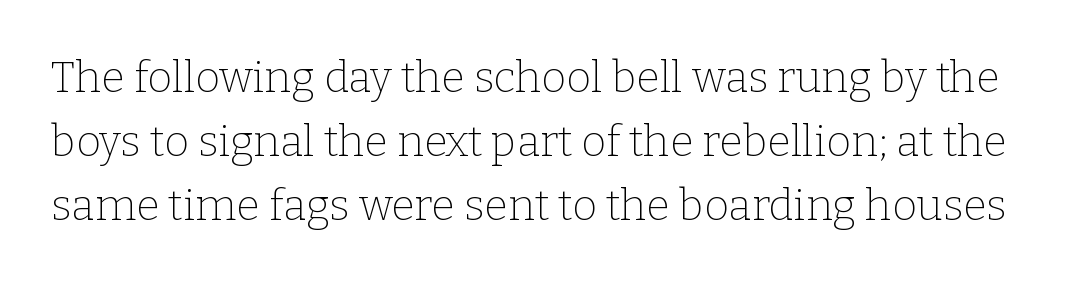
{"serif": "yes", "italic": "no", "bold": "no", "weight": "thin", "width": "normal", "stroke_contrast": "low", "x_height": "medium", "monospaced": "no", "underline": "no", "line_spacing": "normal", "line_spacing_ratio": 1.49, "letter_spacing": "normal", "letter_spacing_em": 0.0, "glyph_px": 43}
